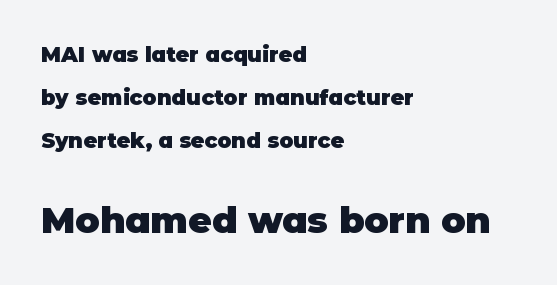
{"serif": "no", "italic": "no", "bold": "yes", "weight": "heavy", "width": "normal", "stroke_contrast": "low", "x_height": "large", "monospaced": "no", "underline": "no", "align": "left", "line_spacing": "loose", "line_spacing_ratio": 2.04, "letter_spacing": "normal", "letter_spacing_em": 0.0, "larger_block": "second", "size_ratio": 1.71, "glyph_px": 36}
